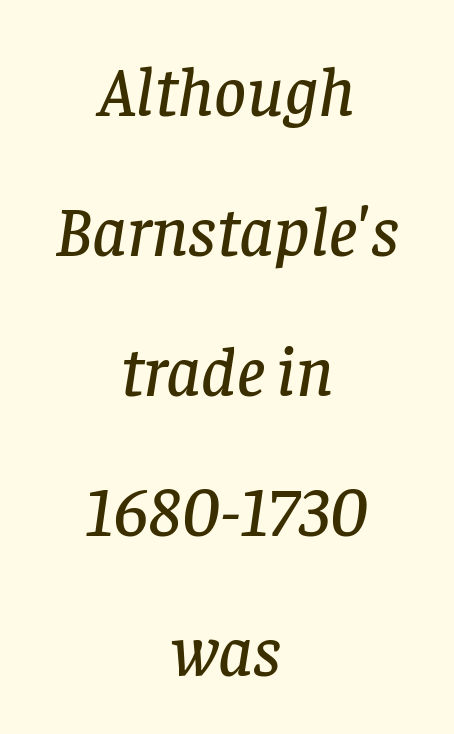
This rendering leaves character spacing at its baseline value. The space beneath each line is pristine and unruled. Note: serifs present on the glyphs. Visually the block forms a symmetrical silhouette, jagged on both flanks. Each letter keeps its own natural width here, so spacing adapts to shape.
